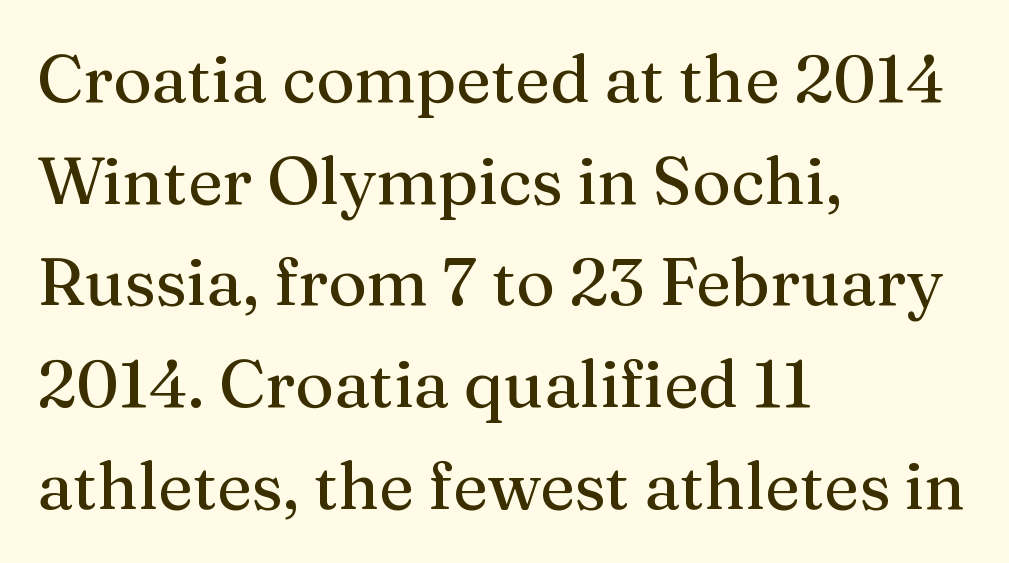
{"serif": "yes", "italic": "no", "width": "normal", "stroke_contrast": "medium", "x_height": "medium", "monospaced": "no", "underline": "no", "align": "left", "line_spacing": "normal", "line_spacing_ratio": 1.54, "letter_spacing": "normal", "letter_spacing_em": 0.0, "glyph_px": 66}
